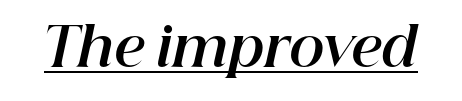
Q: Is the text bold? A: Yes.
Q: Is the text italic (slanted)? A: Yes, it leans right by about 12 degrees.
Q: Is the text underlined? A: Yes.
Q: Is the spacing between letters normal or unusually wide? A: Normal.
Q: Width (condensed, normal, or wide)? A: Normal.
Q: Stroke contrast? A: High.
Q: x-height? A: Medium.
Q: Monospaced? A: No.
